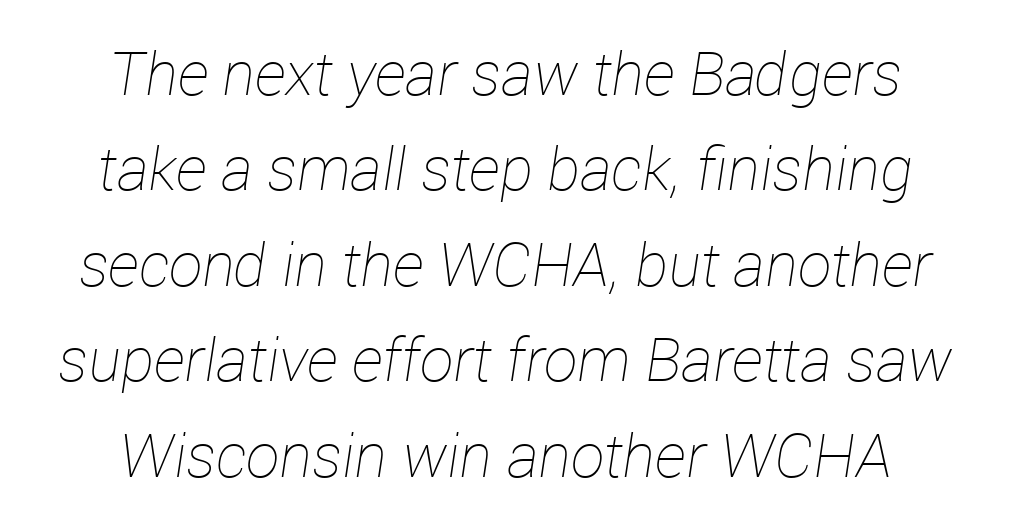
You could not count columns in this text — the font is proportionally spaced. Each new line begins a customary step beneath the previous one. Honestly, there is no underline to notice here at all. Horizontal alignment here is central, giving a formal, balanced look. Weight: not bold — regular or lighter.
